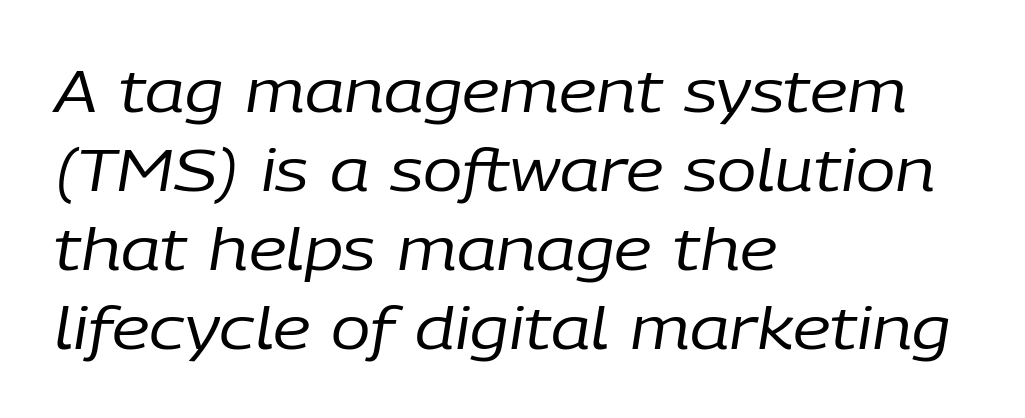
The image shows 59 px regular-weight type, italic (leaning right); set left-aligned, normal line spacing (1.34x), normal letter spacing, not underlined; low stroke contrast and a medium x-height.
